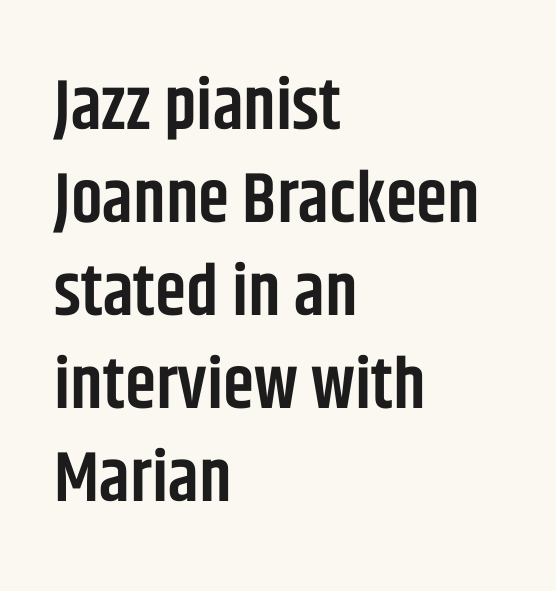
{"serif": "no", "italic": "no", "bold": "semi", "weight": "semibold", "width": "condensed", "stroke_contrast": "low", "x_height": "large", "monospaced": "no", "underline": "no", "align": "left", "line_spacing": "normal", "line_spacing_ratio": 1.31, "letter_spacing": "normal", "letter_spacing_em": 0.0, "glyph_px": 71}
